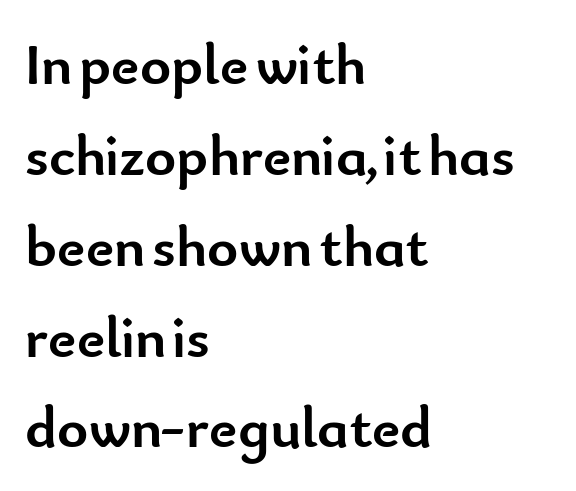
On the weight axis this lands at bold, roughly 700. How would I describe the line gaps? Plain and ordinary. You could not count columns in this text — the font is proportionally spaced. The gap between lines stays unmarked.
